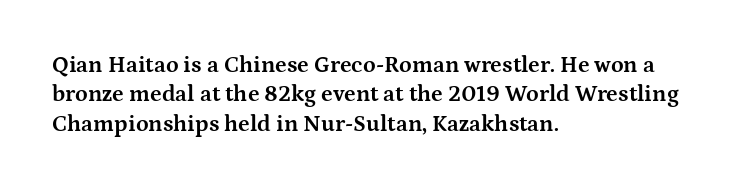
In terms of posture, this sample is upright. Whoever set this chose a conventional vertical rhythm. The space directly below the letters is spotless. A typesetter would call this zero additional tracking.
